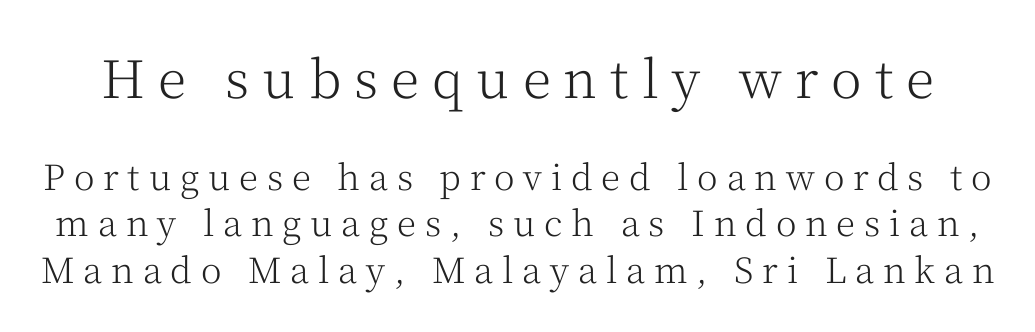
The image shows 52 px light serif type, upright; set normal line spacing (1.33x), unusually wide letter spacing (+0.25 em), not underlined; the first (top) block is 1.49x larger; medium stroke contrast and a medium x-height.
